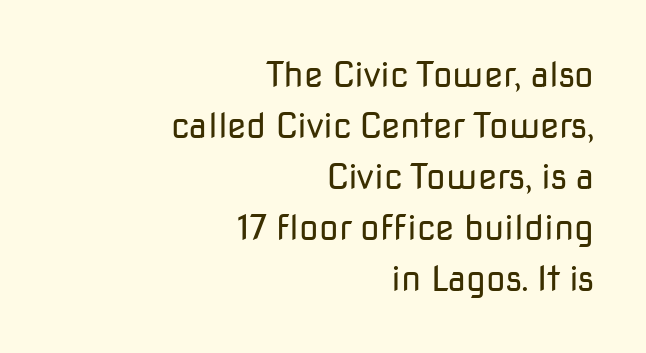
Q: Is the text bold? A: No.
Q: Is the text italic (slanted)? A: No, it is upright.
Q: Is the typeface a serif or a sans-serif typeface? A: Sans-serif.
Q: Is the text underlined? A: No.
Q: How is the paragraph aligned? A: Right-aligned.
Q: Is the spacing between letters normal or unusually wide? A: Normal.
Q: Is the spacing between lines tight, normal or loose? A: Normal.
Q: Width (condensed, normal, or wide)? A: Normal.
Q: Stroke contrast? A: Low.
Q: x-height? A: Medium.
Q: Monospaced? A: No.
